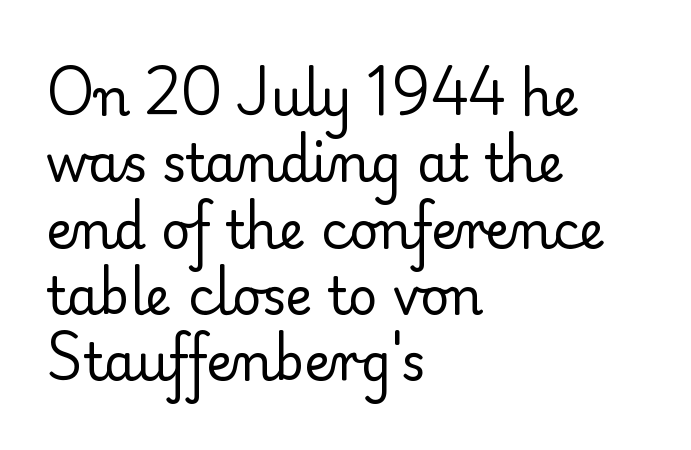
{"serif": "yes", "italic": "no", "bold": "no", "weight": "regular", "width": "normal", "stroke_contrast": "low", "x_height": "small", "monospaced": "no", "underline": "no", "align": "left", "line_spacing": "normal", "line_spacing_ratio": 1.3, "letter_spacing": "normal", "letter_spacing_em": 0.0, "glyph_px": 51}
